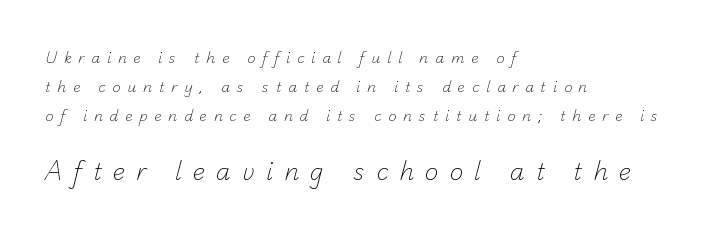
Q: Is the text bold? A: No.
Q: Is the text underlined? A: No.
Q: How is the paragraph aligned? A: Left-aligned.
Q: Is the spacing between letters normal or unusually wide? A: Unusually wide.
Q: Is the spacing between lines tight, normal or loose? A: Loose.
Q: Which block of text is set in a larger size, the first (top) or the second (bottom)? A: The second (bottom) one.
